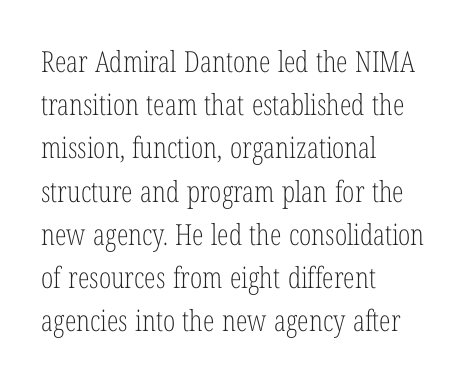
The image shows 29 px light, condensed serif type, upright; set left-aligned, normal line spacing (1.49x), normal letter spacing, not underlined; low stroke contrast and a medium x-height.
